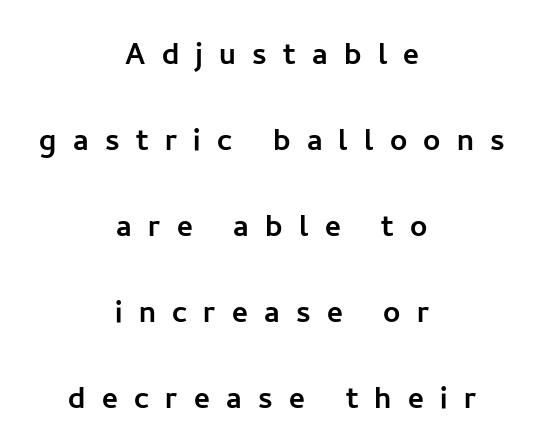
Between one letter and the next there's a generous, obvious gap. Letterform terminals end flat and unadorned throughout the passage. Decoration check: the copy has no underline. Each letter keeps its own natural width here, so spacing adapts to shape. Is the block centered? Yes — each line is placed symmetrically about the middle.
